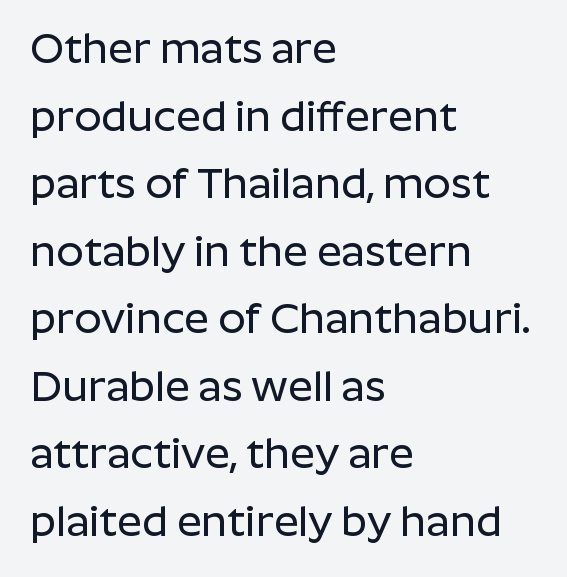
Regarding leading, the lines here are spaced in the standard way. The area under the type is left untouched. Is there any slant? The stems are plumb. Every row of glyphs begins at an identical x-position on the left. Letterform terminals end flat and unadorned throughout the passage. Is this a fixed-width face? No — the glyphs have proportional, varying widths.
